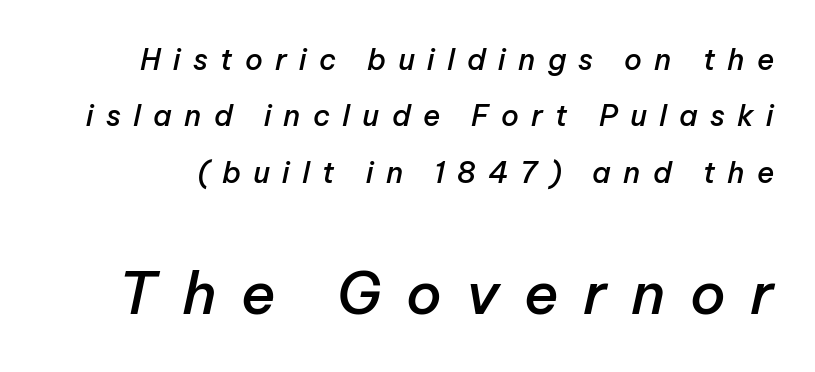
{"italic": "yes", "lean": "right", "slant_degrees": 12, "bold": "semi", "weight": "semibold", "width": "normal", "stroke_contrast": "low", "x_height": "medium", "monospaced": "no", "underline": "no", "line_spacing": "loose", "line_spacing_ratio": 1.94, "letter_spacing": "wide", "letter_spacing_em": 0.42, "larger_block": "second", "size_ratio": 2.0, "glyph_px": 58}
